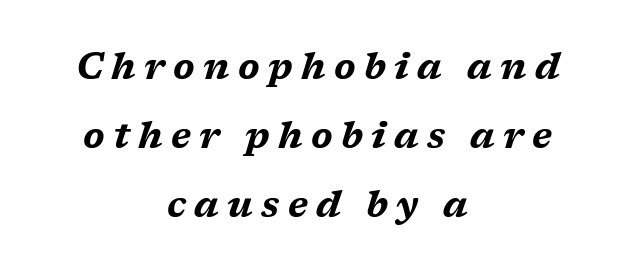
The letters advance in unequal steps, a hallmark of proportional type. The words here are not underlined. Weight: bold. There's an unmistakable incline to the writing here. A typesetter would call this heavily tracked-out type. These lines stack symmetrically, like a column narrowing and widening about its center.
